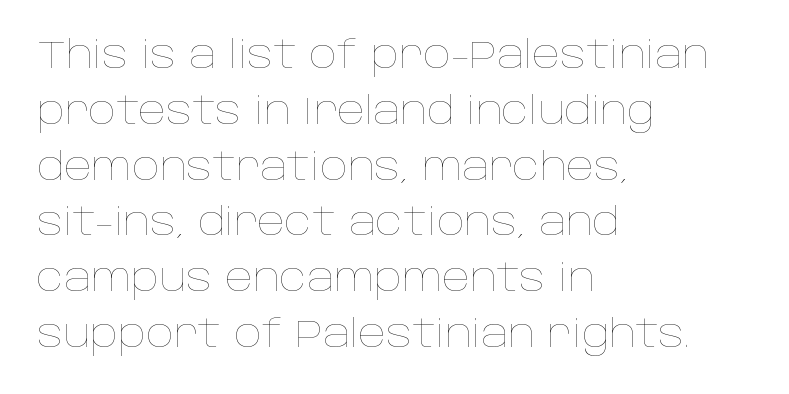
{"italic": "no", "bold": "no", "weight": "thin", "width": "normal", "stroke_contrast": "low", "x_height": "large", "monospaced": "no", "underline": "no", "align": "left", "line_spacing": "normal", "line_spacing_ratio": 1.43, "letter_spacing": "normal", "letter_spacing_em": 0.0, "glyph_px": 39}
